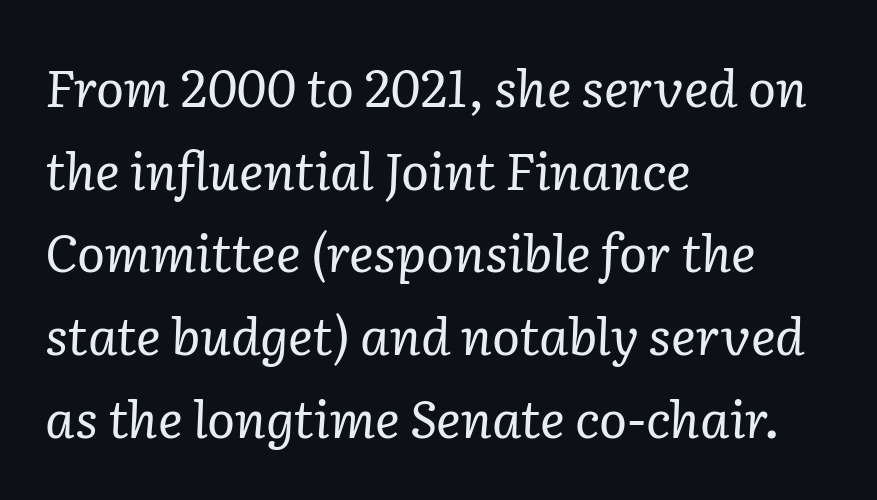
A quiet, ordinary-to-light weight characterises the typeface. Is this a fixed-width face? No — the glyphs have proportional, varying widths. Honestly, the row spacing looks completely unremarkable. Style check: oblique. No word sits above an underline.
